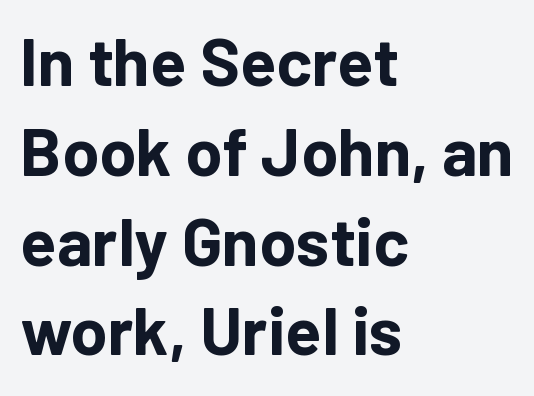
{"serif": "no", "italic": "no", "bold": "yes", "weight": "bold", "width": "normal", "stroke_contrast": "low", "x_height": "medium", "monospaced": "no", "underline": "no", "align": "left", "line_spacing": "normal", "line_spacing_ratio": 1.34, "letter_spacing": "normal", "letter_spacing_em": 0.0, "glyph_px": 67}
